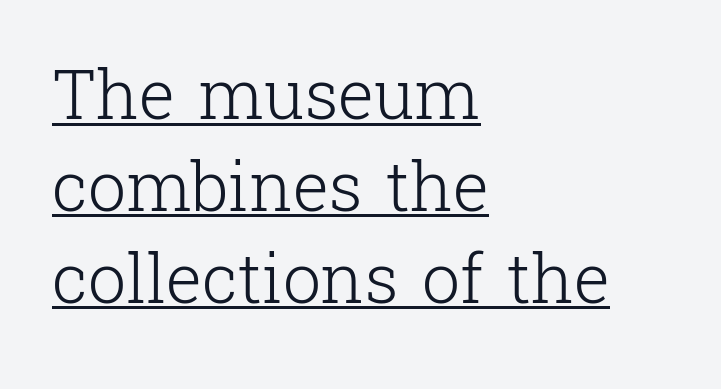
Q: Is the text bold? A: No.
Q: Is the text italic (slanted)? A: No, it is upright.
Q: Is the typeface a serif or a sans-serif typeface? A: Serif.
Q: Is the text underlined? A: Yes.
Q: How is the paragraph aligned? A: Left-aligned.
Q: Is the spacing between letters normal or unusually wide? A: Normal.
Q: Is the spacing between lines tight, normal or loose? A: Normal.
Q: Width (condensed, normal, or wide)? A: Normal.
Q: Stroke contrast? A: Low.
Q: x-height? A: Medium.
Q: Monospaced? A: No.
